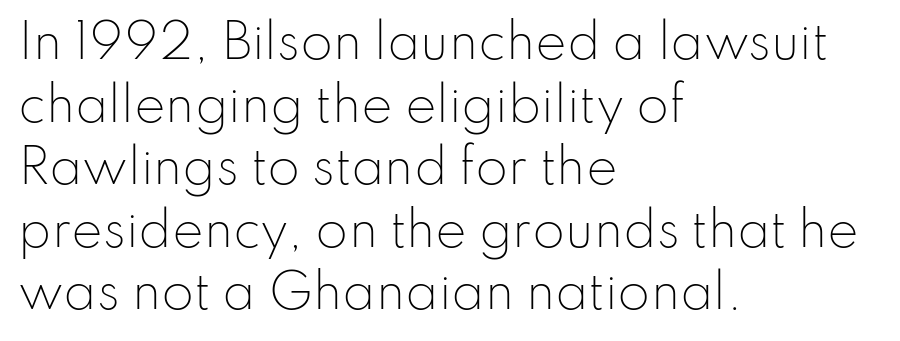
Q: Is the text bold? A: No.
Q: Is the text italic (slanted)? A: No, it is upright.
Q: Is the typeface a serif or a sans-serif typeface? A: Sans-serif.
Q: Is the text underlined? A: No.
Q: How is the paragraph aligned? A: Left-aligned.
Q: Is the spacing between letters normal or unusually wide? A: Normal.
Q: Is the spacing between lines tight, normal or loose? A: Normal.
Q: Width (condensed, normal, or wide)? A: Normal.
Q: Stroke contrast? A: Low.
Q: x-height? A: Small.
Q: Monospaced? A: No.
